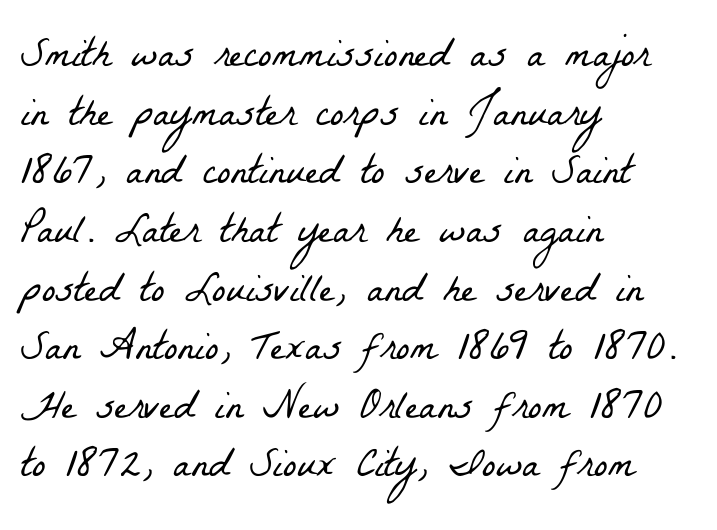
The image shows 41 px light, condensed serif type; set left-aligned, normal line spacing (1.43x), normal letter spacing, not underlined; low stroke contrast and a medium x-height.
